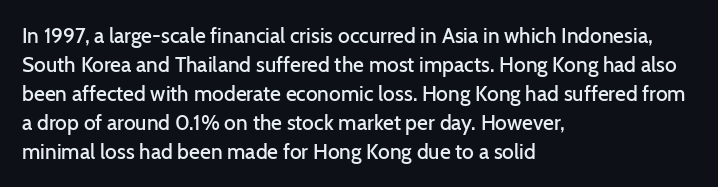
The image shows 21 px text type, upright; set left-aligned, normal line spacing (1.38x), normal letter spacing, not underlined.
